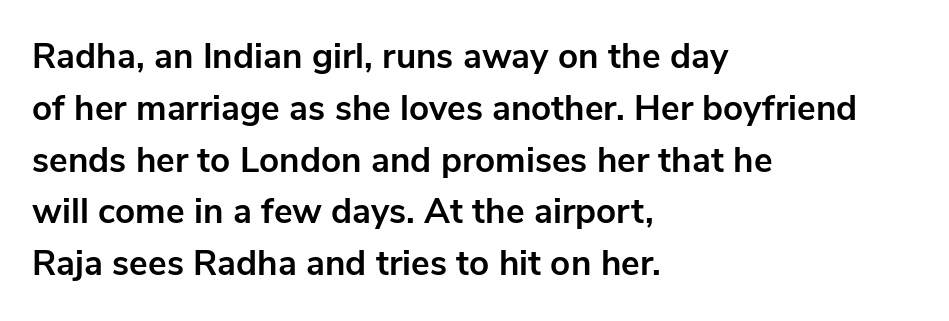
{"serif": "no", "italic": "no", "bold": "yes", "weight": "bold", "width": "normal", "stroke_contrast": "low", "x_height": "medium", "monospaced": "no", "underline": "no", "align": "left", "line_spacing": "normal", "line_spacing_ratio": 1.48, "letter_spacing": "normal", "letter_spacing_em": 0.0, "glyph_px": 35}
